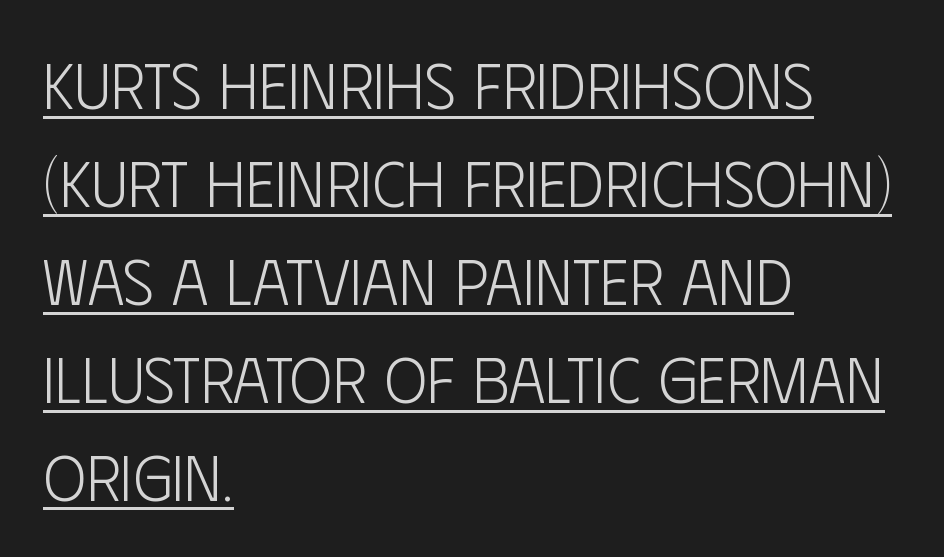
{"serif": "no", "italic": "no", "bold": "no", "weight": "light", "width": "condensed", "stroke_contrast": "low", "x_height": "large", "monospaced": "no", "underline": "yes", "align": "left", "line_spacing": "normal", "line_spacing_ratio": 1.53, "letter_spacing": "normal", "letter_spacing_em": 0.0, "glyph_px": 64}
